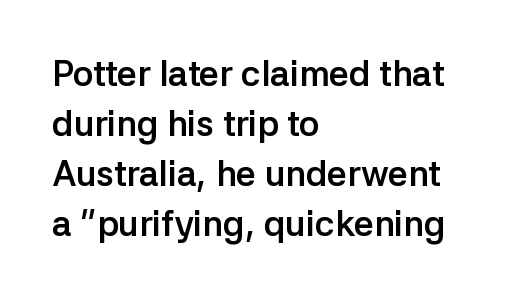
Q: Is the text bold? A: Yes.
Q: Is the text italic (slanted)? A: No, it is upright.
Q: Is the typeface a serif or a sans-serif typeface? A: Sans-serif.
Q: Is the text underlined? A: No.
Q: How is the paragraph aligned? A: Left-aligned.
Q: Is the spacing between letters normal or unusually wide? A: Normal.
Q: Is the spacing between lines tight, normal or loose? A: Normal.
Q: Width (condensed, normal, or wide)? A: Normal.
Q: Stroke contrast? A: Low.
Q: x-height? A: Medium.
Q: Monospaced? A: No.
